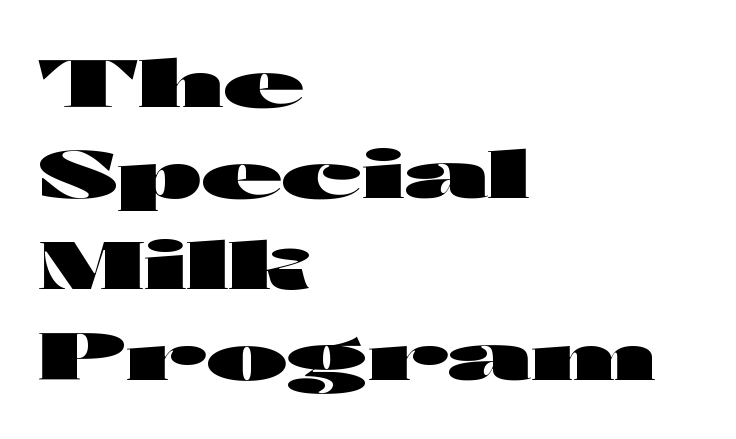
Q: Is the text bold? A: Yes.
Q: Is the text italic (slanted)? A: No, it is upright.
Q: Is the typeface a serif or a sans-serif typeface? A: Sans-serif.
Q: Is the text underlined? A: No.
Q: How is the paragraph aligned? A: Left-aligned.
Q: Is the spacing between letters normal or unusually wide? A: Normal.
Q: Is the spacing between lines tight, normal or loose? A: Normal.
Q: Width (condensed, normal, or wide)? A: Wide.
Q: Stroke contrast? A: High.
Q: x-height? A: Medium.
Q: Monospaced? A: No.
